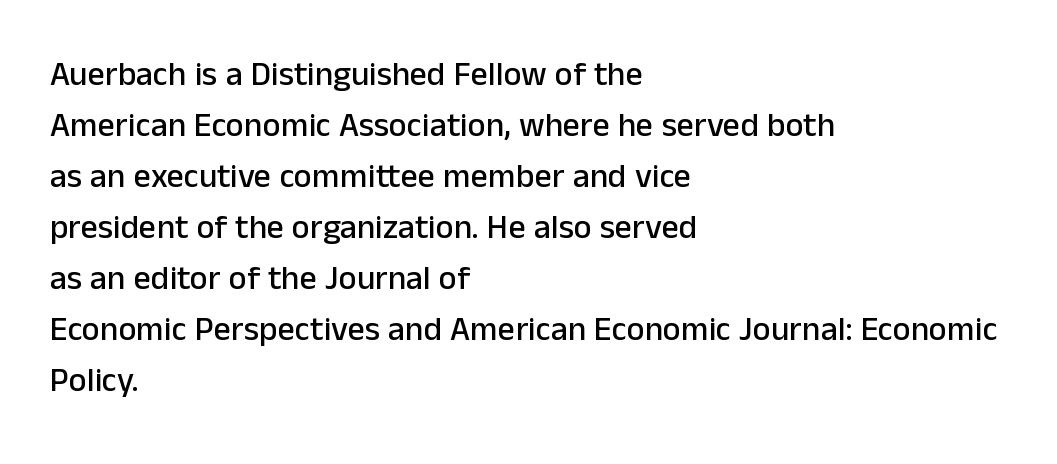
Here the glyphs are tracked normally, forming tight word shapes. Honestly, there is no underline to notice here at all. The typeface chosen for these lines omits serifs. Do the characters align in a grid? No, the font is proportional. Notice how the stems are strictly vertical — no italics here. Notice how descenders clear the ascenders below comfortably — that's standard leading.
